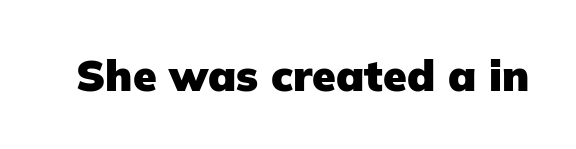
Q: Is the text bold? A: Yes.
Q: Is the text italic (slanted)? A: No, it is upright.
Q: Is the typeface a serif or a sans-serif typeface? A: Sans-serif.
Q: Is the text underlined? A: No.
Q: Is the spacing between letters normal or unusually wide? A: Normal.
Q: Width (condensed, normal, or wide)? A: Normal.
Q: Stroke contrast? A: Low.
Q: x-height? A: Medium.
Q: Monospaced? A: No.
